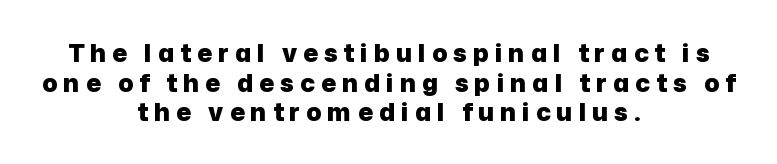
Honestly, there is no underline to notice here at all. Stroke thickness is high; the sample reads as a true bold. The paragraph shown floats in the horizontal middle. Display-style spreading of the glyphs; the letterfit is very open. Do the letters lean? They stand straight.
